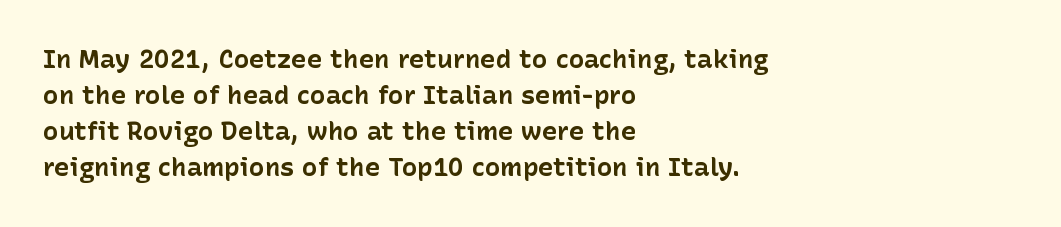
{"italic": "no", "bold": "yes", "underline": "no", "align": "left", "line_spacing": "normal", "line_spacing_ratio": 1.39, "letter_spacing": "normal", "letter_spacing_em": 0.0, "glyph_px": 26}
